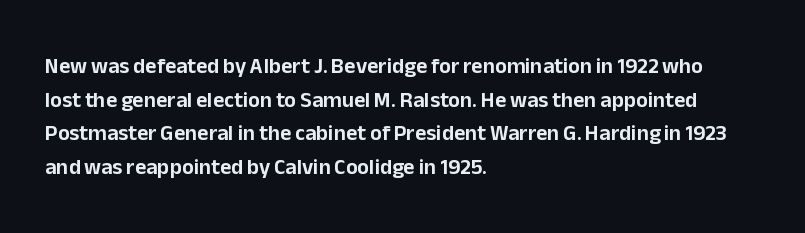
{"italic": "no", "underline": "no", "align": "left", "line_spacing": "normal", "line_spacing_ratio": 1.53, "letter_spacing": "normal", "letter_spacing_em": 0.0, "glyph_px": 22}
